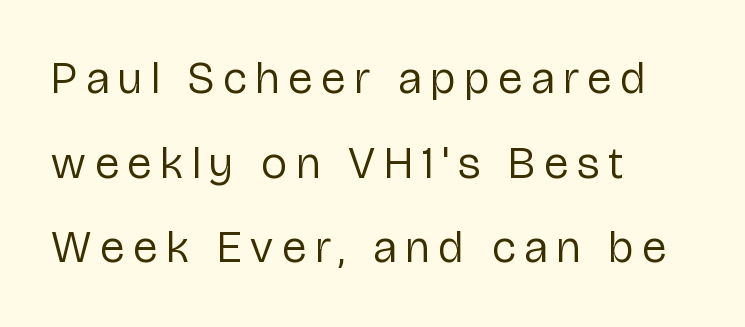
The image shows 45 px regular-weight sans-serif type, upright; set left-aligned, line spacing 1.88x, unusually wide letter spacing (+0.2 em), not underlined; low stroke contrast and a medium x-height.
